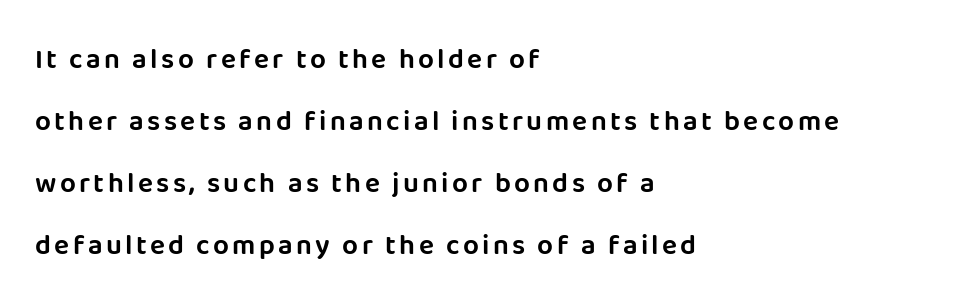
{"serif": "no", "italic": "no", "width": "normal", "stroke_contrast": "low", "x_height": "large", "monospaced": "no", "underline": "no", "align": "left", "line_spacing": "loose", "line_spacing_ratio": 2.21, "glyph_px": 28}
